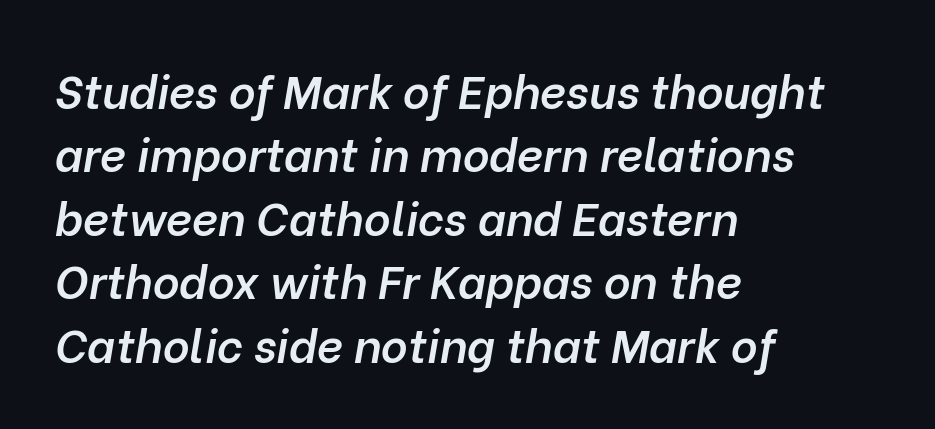
The image shows 46 px semibold type, italic (leaning right); set left-aligned, normal line spacing (1.38x), normal letter spacing, not underlined; low stroke contrast and a medium x-height.
